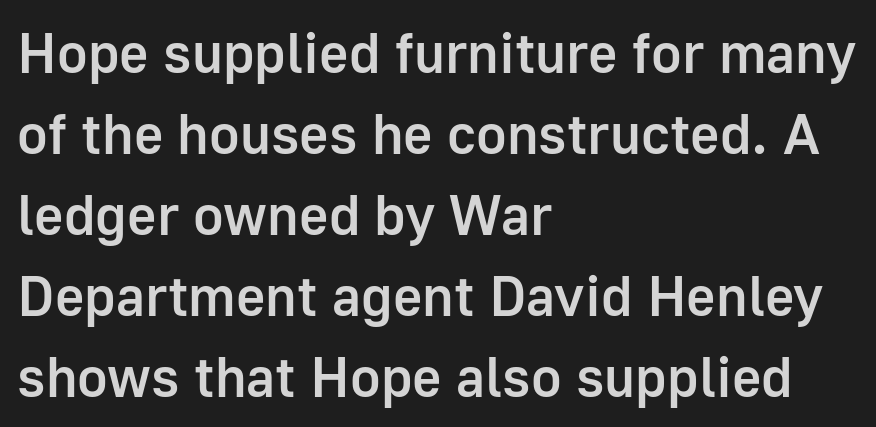
{"serif": "no", "italic": "no", "bold": "semi", "weight": "semibold", "width": "normal", "stroke_contrast": "low", "x_height": "medium", "monospaced": "no", "underline": "no", "align": "left", "line_spacing": "normal", "line_spacing_ratio": 1.42, "letter_spacing": "normal", "letter_spacing_em": 0.0, "glyph_px": 57}
